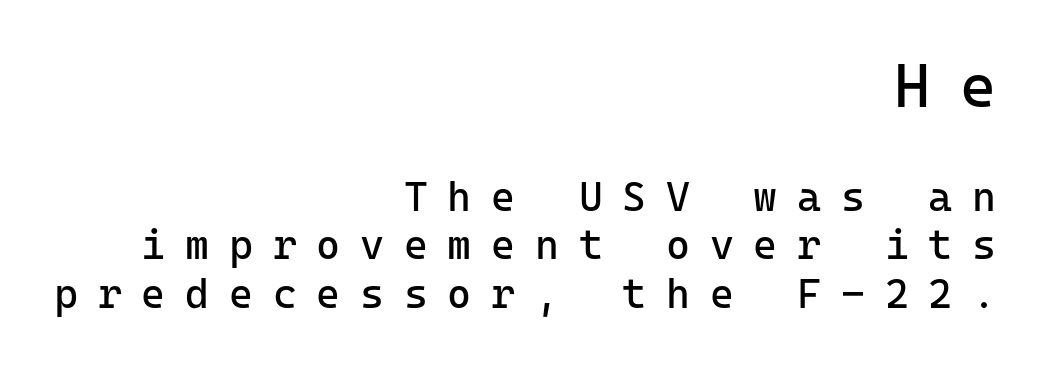
The words here are not underlined. No feet cap the strokes, marking this as sans-serif type. A typesetter would call this heavily tracked-out type. Tall strokes in this sample are plumb rather than angled. Is the lower block the larger one? No — the upper block carries the bigger type. Think standard paragraph weight, or any step lighter than that.
